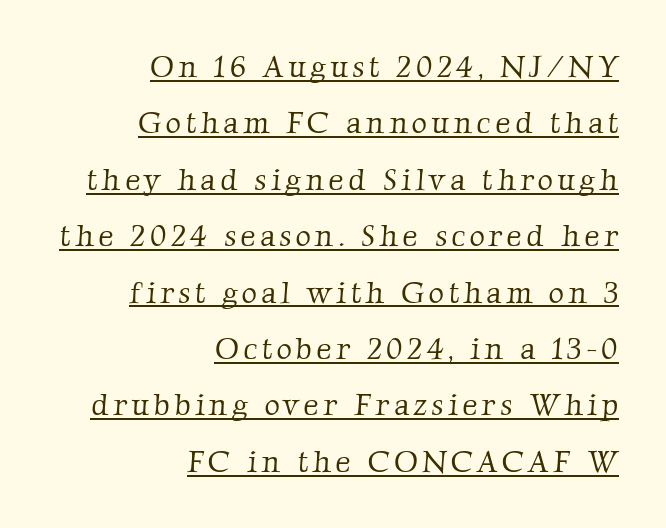
Is this a fixed-width face? No — the glyphs have proportional, varying widths. The strokes are not fattened; the text isn't bold. A flush-right, rag-left setting is used for this passage. This is serif lettering, the kind often seen in printed books.
